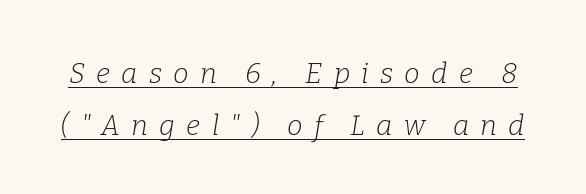
The image shows 28 px light serif type, italic (leaning right); set line spacing 1.86x, unusually wide letter spacing (+0.4 em), underlined; low stroke contrast and a medium x-height.
